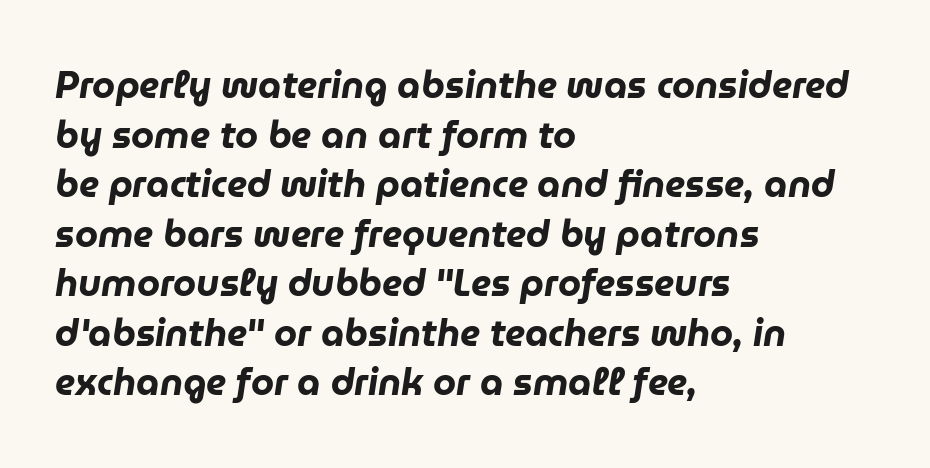
{"italic": "yes", "lean": "right", "slant_degrees": 9, "bold": "yes", "weight": "heavy", "width": "normal", "stroke_contrast": "low", "x_height": "medium", "monospaced": "no", "underline": "no", "align": "left", "line_spacing": "normal", "line_spacing_ratio": 1.34, "letter_spacing": "normal", "letter_spacing_em": 0.0, "glyph_px": 37}
